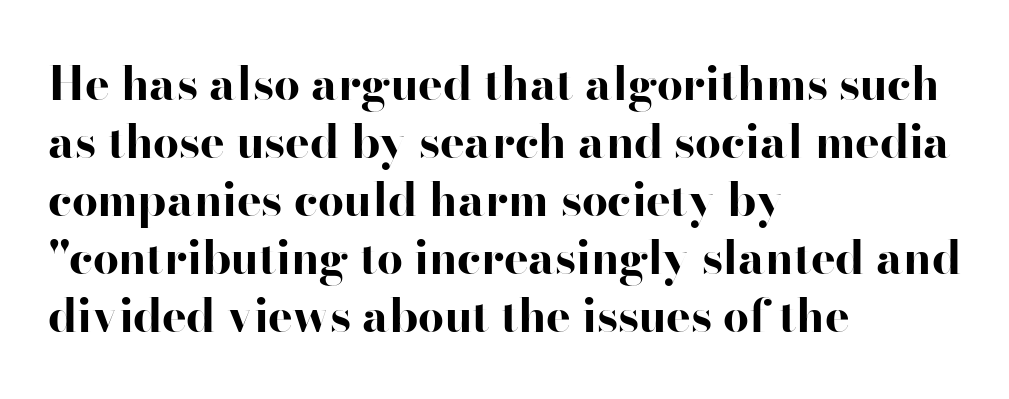
The image shows 46 px bold, wide sans-serif type, upright; set left-aligned, normal line spacing (1.26x), normal letter spacing, not underlined; high stroke contrast and a small x-height.
